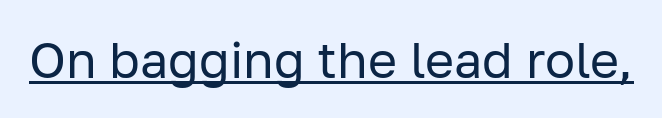
{"serif": "no", "italic": "no", "bold": "no", "weight": "regular", "width": "normal", "stroke_contrast": "low", "x_height": "medium", "monospaced": "no", "underline": "yes", "letter_spacing": "normal", "letter_spacing_em": 0.0, "glyph_px": 50}
